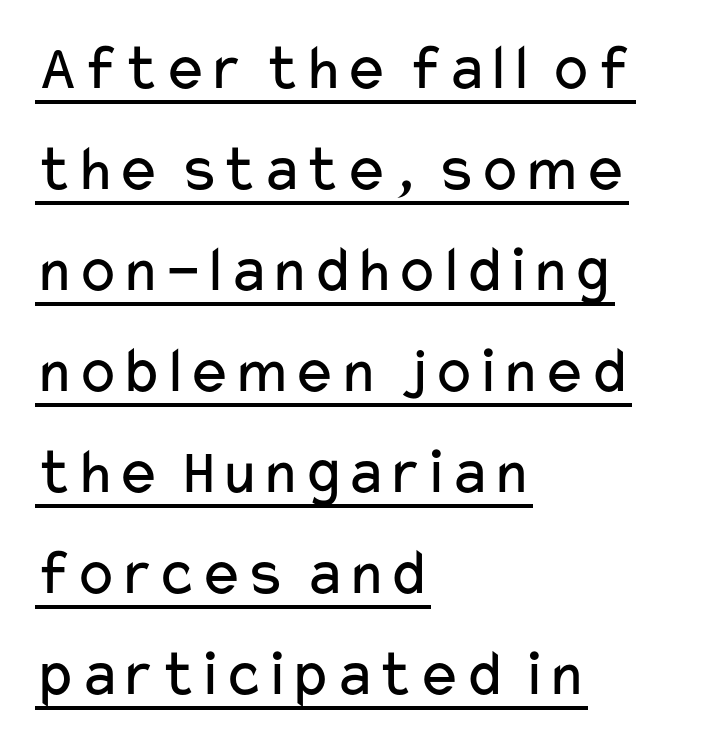
The image shows 66 px regular-weight, wide sans-serif type, upright; set left-aligned, normal line spacing (1.53x), normal letter spacing, underlined; low stroke contrast and a medium x-height.
